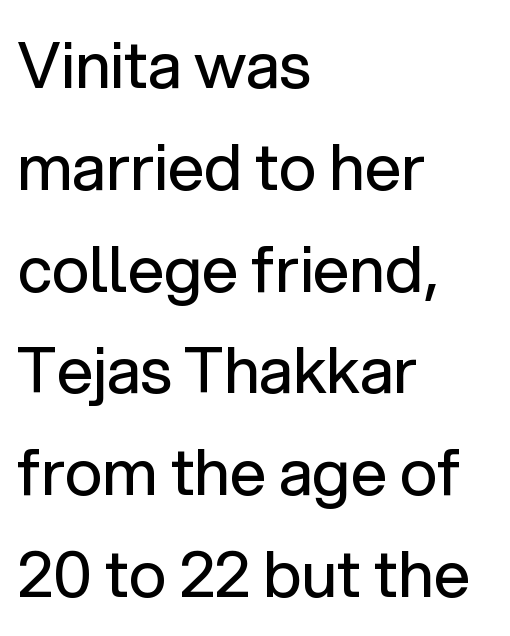
The image shows 64 px regular-weight sans-serif type, upright; set left-aligned, normal line spacing (1.59x), normal letter spacing, not underlined; low stroke contrast and a medium x-height.
